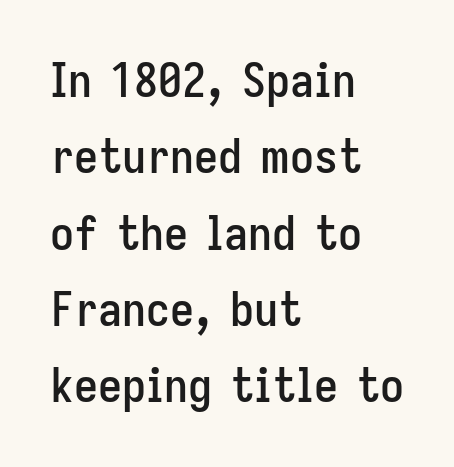
Q: Is the text italic (slanted)? A: No, it is upright.
Q: Is the typeface a serif or a sans-serif typeface? A: Sans-serif.
Q: Is the text underlined? A: No.
Q: How is the paragraph aligned? A: Left-aligned.
Q: Is the spacing between letters normal or unusually wide? A: Normal.
Q: Is the spacing between lines tight, normal or loose? A: Normal.
Q: Width (condensed, normal, or wide)? A: Condensed.
Q: Stroke contrast? A: Low.
Q: x-height? A: Medium.
Q: Monospaced? A: No.
